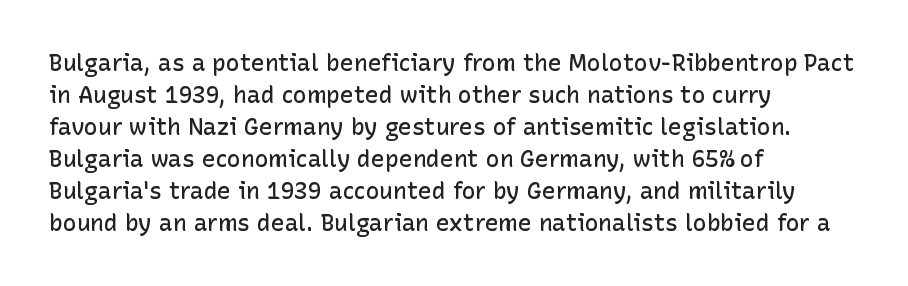
Compared with an ordinary text face, these strokes are moderately heavier — a semibold. Unlike italic type, these characters show no tilt at all. The leading is moderate, giving the passage an even texture. No extra tracking has been applied to these lines.
